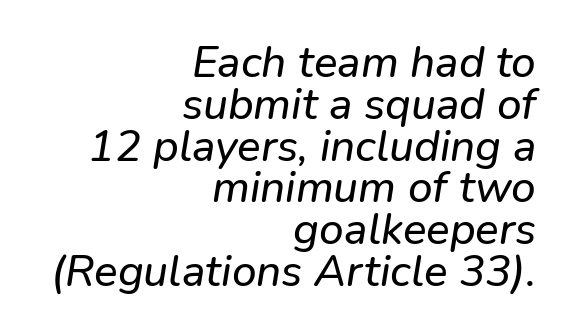
Q: Is the typeface a serif or a sans-serif typeface? A: Sans-serif.
Q: Is the text underlined? A: No.
Q: How is the paragraph aligned? A: Right-aligned.
Q: Is the spacing between letters normal or unusually wide? A: Normal.
Q: Is the spacing between lines tight, normal or loose? A: Tight.
Q: Width (condensed, normal, or wide)? A: Normal.
Q: Stroke contrast? A: Low.
Q: x-height? A: Medium.
Q: Monospaced? A: No.
